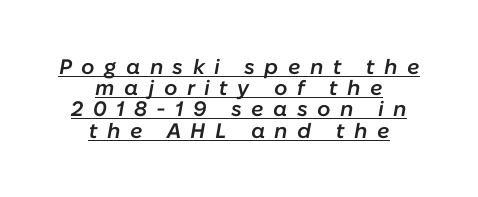
The typesetting leans somewhat heavy: a semibold. Tightly led — the rows are bunched. These lines were composed using italics. The text block is weighted toward neither margin, spreading evenly from the middle. Is the letter spacing exaggerated? Yes — the characters are pushed far apart. A continuous stroke trails under the words, as in a hyperlink.
